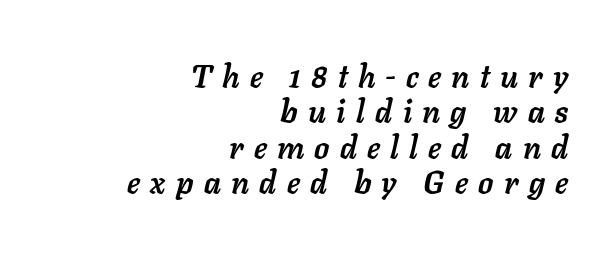
The letters advance in unequal steps, a hallmark of proportional type. Decoration check: the copy has no underline. Each glyph is drawn with heavy, bold strokes. The vertical gap from one line to the next is small. Emphasis-style slanted type is in use. Visually the block forms a straight wall on the right and a jagged coastline on the left.
